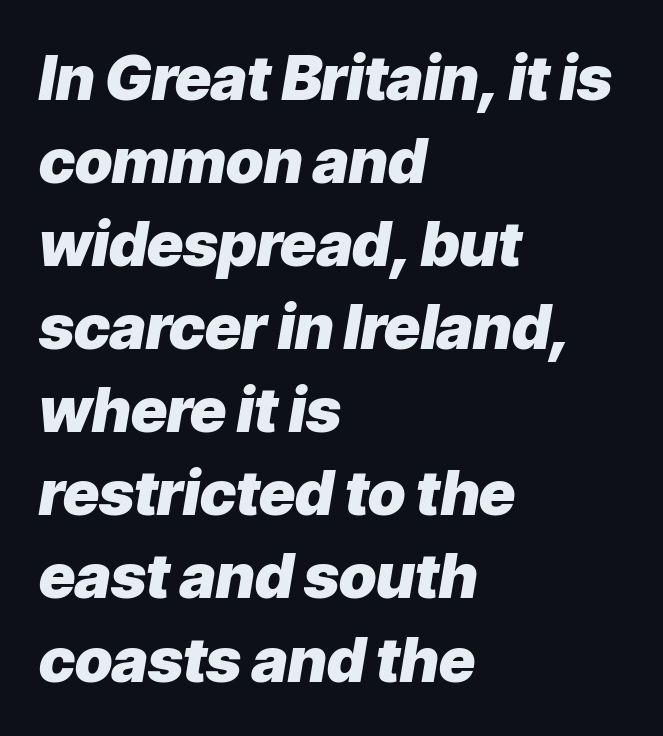
{"italic": "yes", "lean": "right", "slant_degrees": 9, "bold": "yes", "weight": "heavy", "width": "normal", "stroke_contrast": "low", "x_height": "medium", "monospaced": "no", "underline": "no", "align": "left", "line_spacing": "normal", "line_spacing_ratio": 1.34, "letter_spacing": "normal", "letter_spacing_em": 0.0, "glyph_px": 62}
